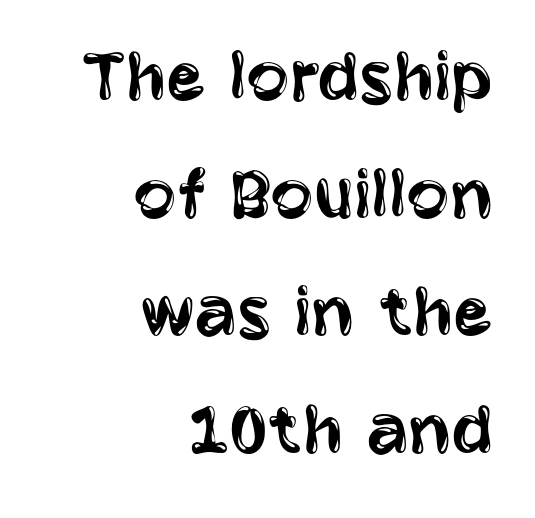
The image shows 79 px regular-weight, condensed sans-serif type, upright; set right-aligned, normal line spacing (1.49x), normal letter spacing, not underlined; low stroke contrast and a large x-height.
